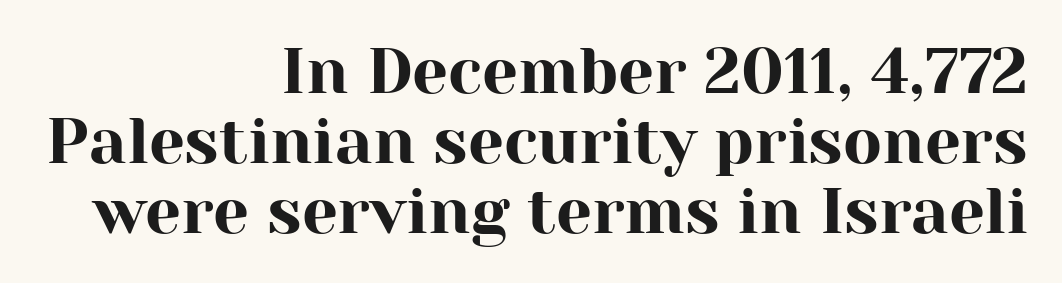
The leading is snug, giving the passage a crowded texture. This is the regular roman posture of the typeface. Descenders are the only things crossing below the line. Is this a fixed-width face? No — the glyphs have proportional, varying widths.
